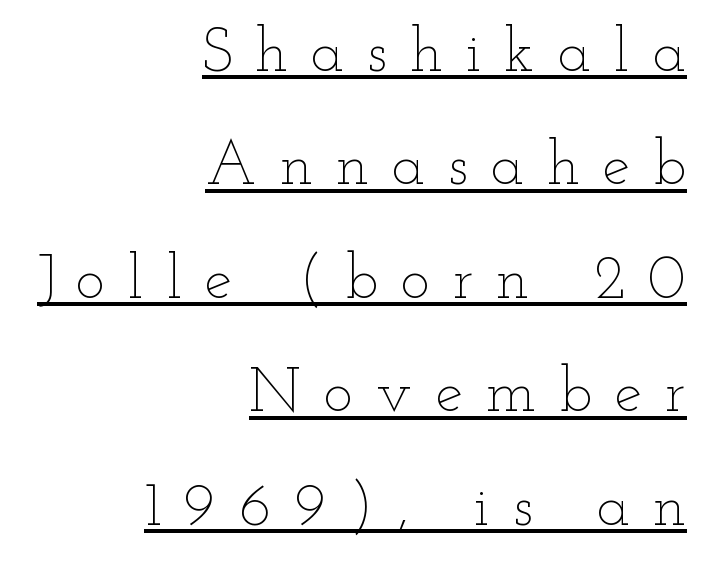
The image shows 62 px thin, wide type, upright; set right-aligned, line spacing 1.83x, unusually wide letter spacing (+0.37 em), underlined; low stroke contrast and a small x-height.
